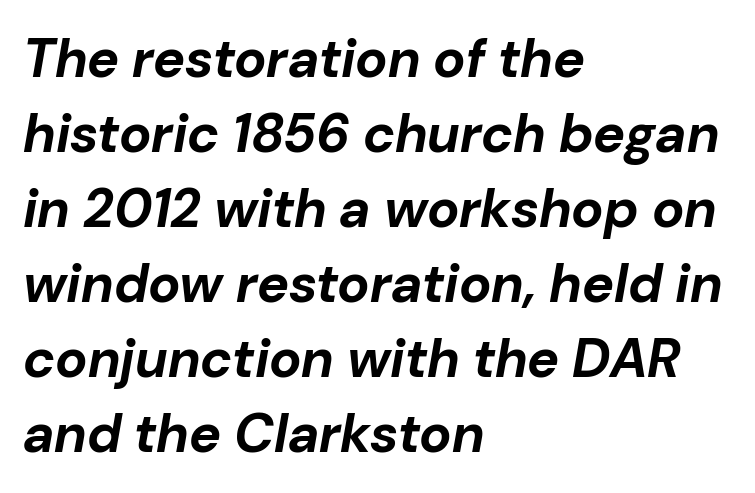
{"italic": "yes", "lean": "right", "slant_degrees": 10, "bold": "yes", "weight": "bold", "width": "normal", "stroke_contrast": "low", "x_height": "medium", "monospaced": "no", "underline": "no", "align": "left", "line_spacing": "normal", "line_spacing_ratio": 1.39, "letter_spacing": "normal", "letter_spacing_em": 0.0, "glyph_px": 54}
